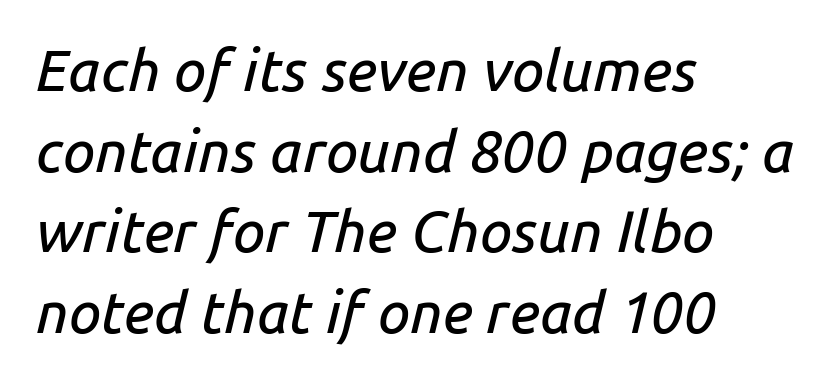
Horizontal bands of white between lines are of average thickness. These lines stack with their left ends in a neat column. Is the type slanted? Yes — the strokes lean at a clear angle. Here the designer chose a conventional face with non-uniform glyph widths.
